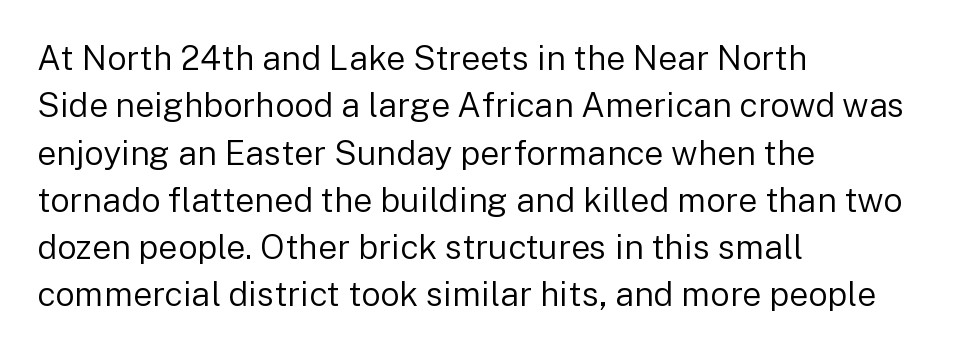
{"serif": "no", "italic": "no", "bold": "no", "weight": "regular", "width": "normal", "stroke_contrast": "low", "x_height": "medium", "monospaced": "no", "underline": "no", "align": "left", "line_spacing": "normal", "line_spacing_ratio": 1.39, "letter_spacing": "normal", "letter_spacing_em": 0.0, "glyph_px": 34}
